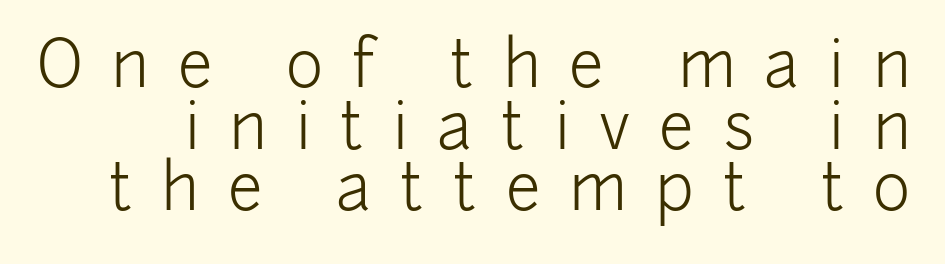
The image shows 63 px light sans-serif type, upright; set tight line spacing (0.98x), unusually wide letter spacing (+0.46 em), not underlined; low stroke contrast and a medium x-height.
